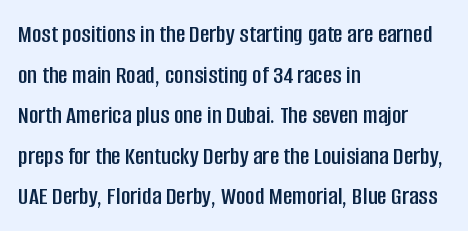
The image shows 26 px text type, upright; set left-aligned, normal line spacing (1.56x), normal letter spacing, not underlined.
